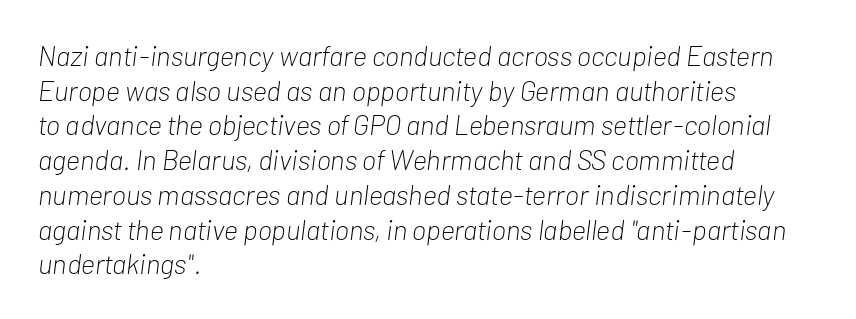
{"italic": "yes", "lean": "right", "slant_degrees": 7, "bold": "no", "weight": "light", "width": "condensed", "stroke_contrast": "low", "x_height": "medium", "monospaced": "no", "underline": "no", "align": "left", "line_spacing_ratio": 1.24, "letter_spacing": "normal", "letter_spacing_em": 0.0, "glyph_px": 28}
